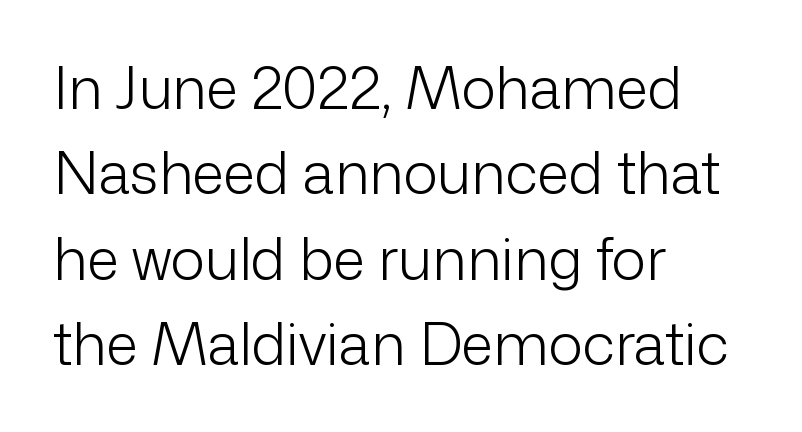
The image shows 58 px light sans-serif type, upright; set left-aligned, normal line spacing (1.47x), normal letter spacing, not underlined; low stroke contrast and a medium x-height.
